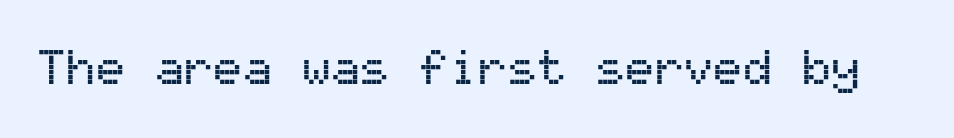
The image shows 49 px sans-serif type, upright, monospaced; set normal letter spacing, not underlined; medium stroke contrast and a medium x-height.
